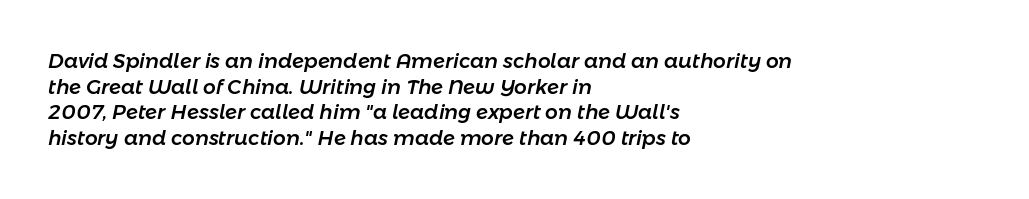
The zone under the glyphs is completely vacant. Each new line begins a customary step beneath the previous one. Is the type slanted? Yes — the strokes lean at a clear angle. Between one letter and the next there's only the usual sliver of space.
